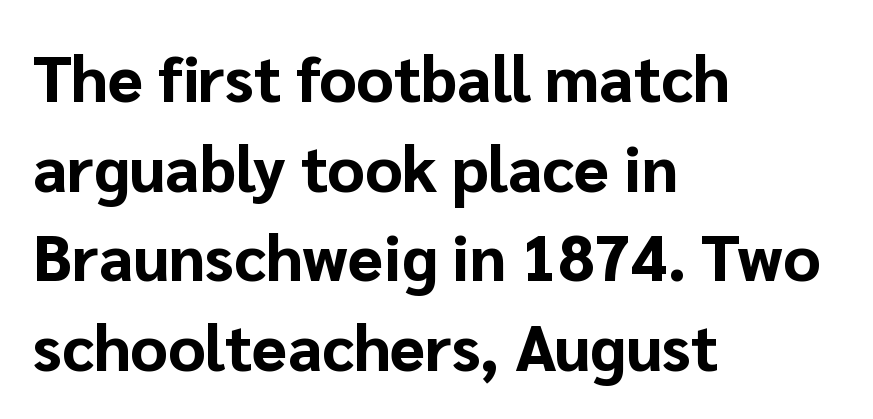
The image shows 64 px bold sans-serif type, upright; set left-aligned, normal line spacing (1.4x), normal letter spacing, not underlined; low stroke contrast and a medium x-height.
